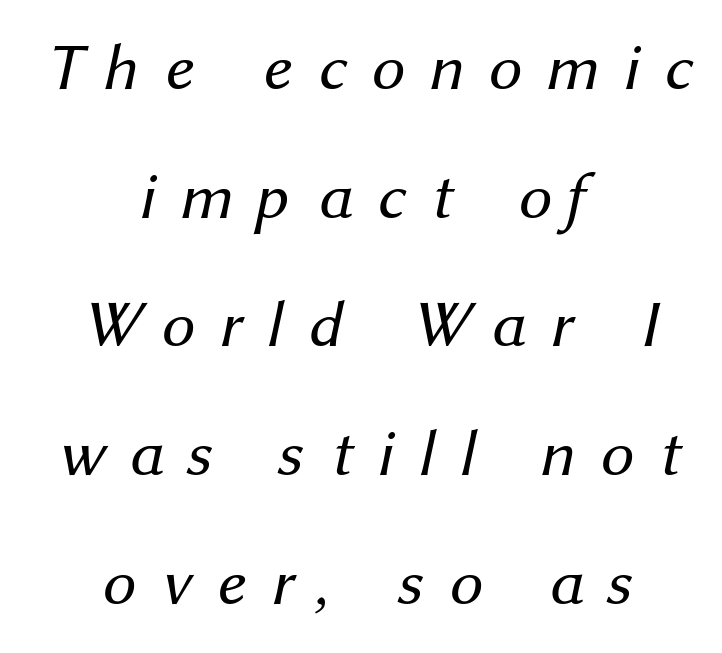
Q: Is the text bold? A: No.
Q: Is the typeface a serif or a sans-serif typeface? A: Sans-serif.
Q: Is the text underlined? A: No.
Q: How is the paragraph aligned? A: Centered.
Q: Is the spacing between letters normal or unusually wide? A: Unusually wide.
Q: Is the spacing between lines tight, normal or loose? A: Loose.
Q: Width (condensed, normal, or wide)? A: Normal.
Q: Stroke contrast? A: Medium.
Q: x-height? A: Medium.
Q: Monospaced? A: No.
